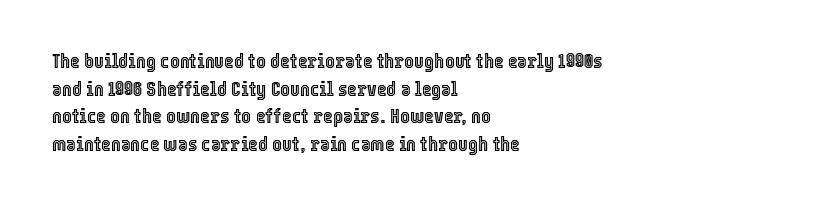
The image shows 21 px text type, upright; set left-aligned, normal line spacing (1.32x), normal letter spacing, not underlined.
